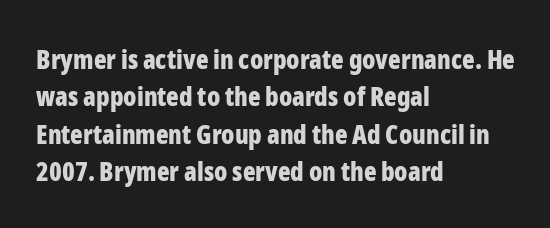
{"italic": "no", "bold": "yes", "underline": "no", "align": "left", "line_spacing": "normal", "line_spacing_ratio": 1.44, "letter_spacing": "normal", "letter_spacing_em": 0.0, "glyph_px": 26}
